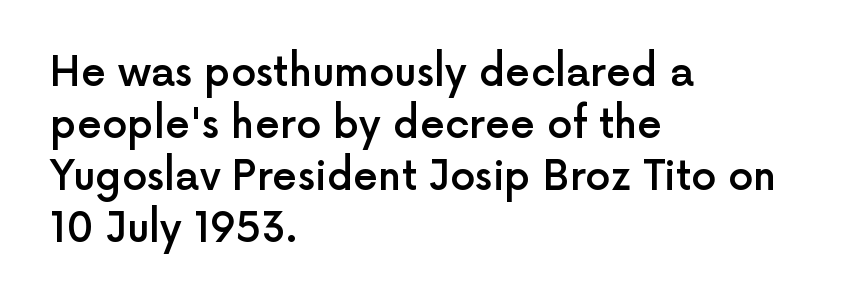
The image shows 40 px semibold sans-serif type, upright; set left-aligned, normal line spacing (1.3x), normal letter spacing, not underlined; a medium x-height.
